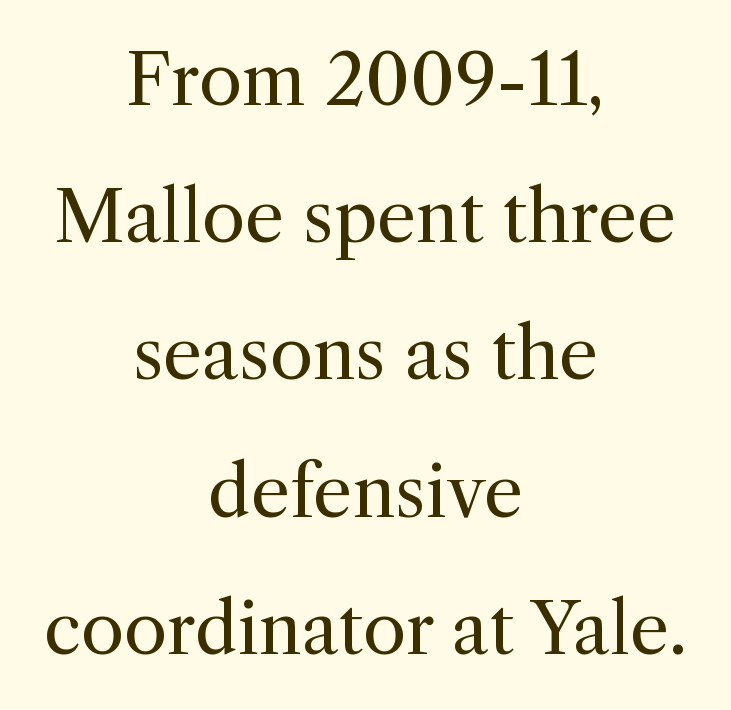
The image shows 70 px regular-weight serif type, upright; set centered, loose line spacing (1.96x), normal letter spacing, not underlined; a medium x-height.
